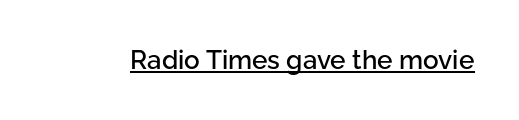
Posture: vertical. Is the letter spacing exaggerated? No — it looks like the ordinary default. These characters rest on top of a visible drawn line.
